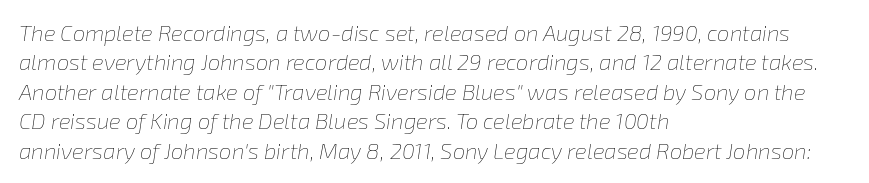
{"italic": "yes", "lean": "right", "slant_degrees": 8, "bold": "no", "underline": "no", "align": "left", "line_spacing": "normal", "line_spacing_ratio": 1.34, "letter_spacing": "normal", "letter_spacing_em": 0.0, "glyph_px": 22}
